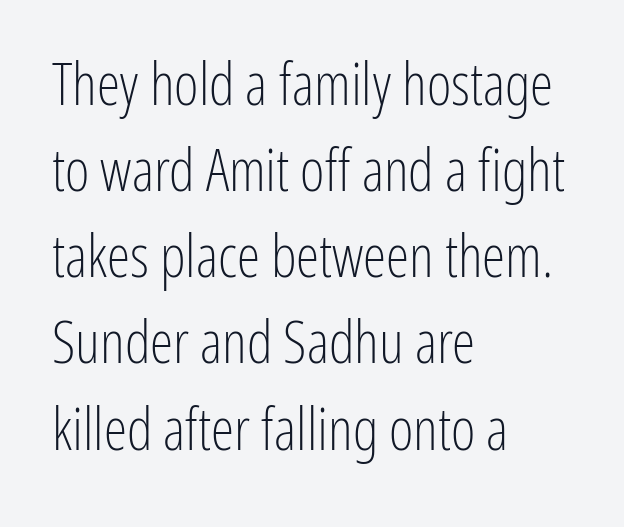
Q: Is the text bold? A: No.
Q: Is the text italic (slanted)? A: No, it is upright.
Q: Is the typeface a serif or a sans-serif typeface? A: Sans-serif.
Q: Is the text underlined? A: No.
Q: How is the paragraph aligned? A: Left-aligned.
Q: Is the spacing between letters normal or unusually wide? A: Normal.
Q: Is the spacing between lines tight, normal or loose? A: Normal.
Q: Width (condensed, normal, or wide)? A: Condensed.
Q: Stroke contrast? A: Low.
Q: x-height? A: Medium.
Q: Monospaced? A: No.
